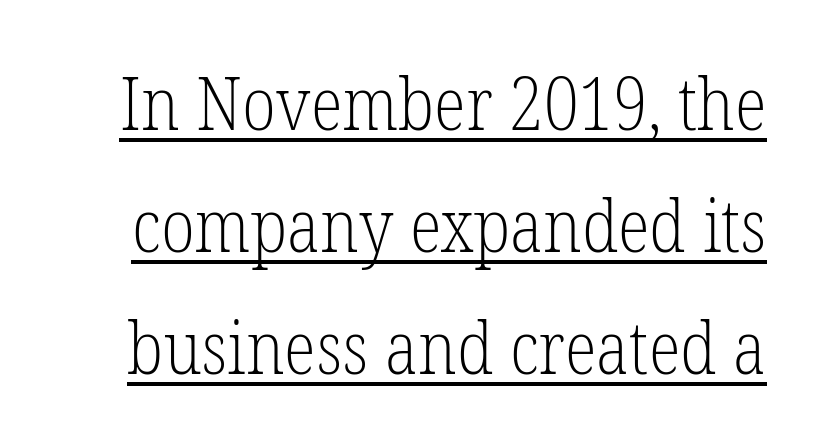
{"serif": "yes", "italic": "no", "bold": "no", "weight": "light", "width": "condensed", "stroke_contrast": "low", "x_height": "medium", "monospaced": "no", "underline": "yes", "line_spacing": "normal", "line_spacing_ratio": 1.65, "letter_spacing": "normal", "letter_spacing_em": 0.0, "glyph_px": 74}
